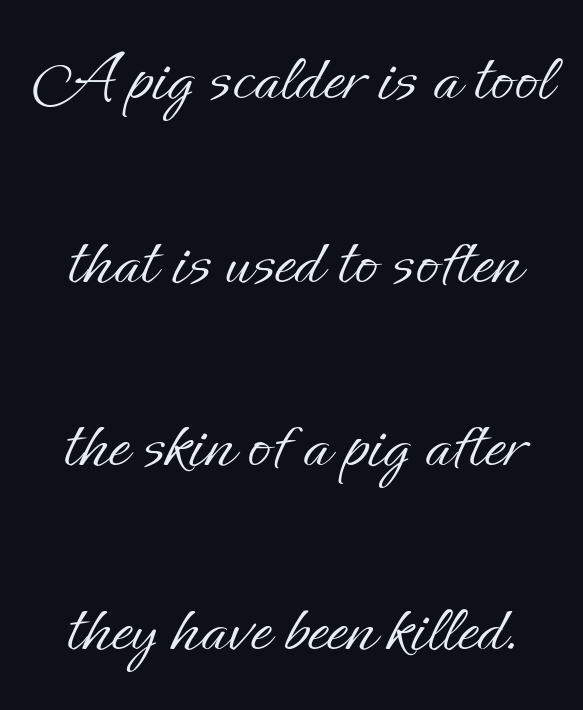
Letters rest on an invisible, unmarked baseline. These lines are rendered in a variable-pitch font. The block of text is sparse from top to bottom, with ample space between rows. This is not heavy type; no bold has been used. The type is set solid horizontally, with unmodified tracking.
